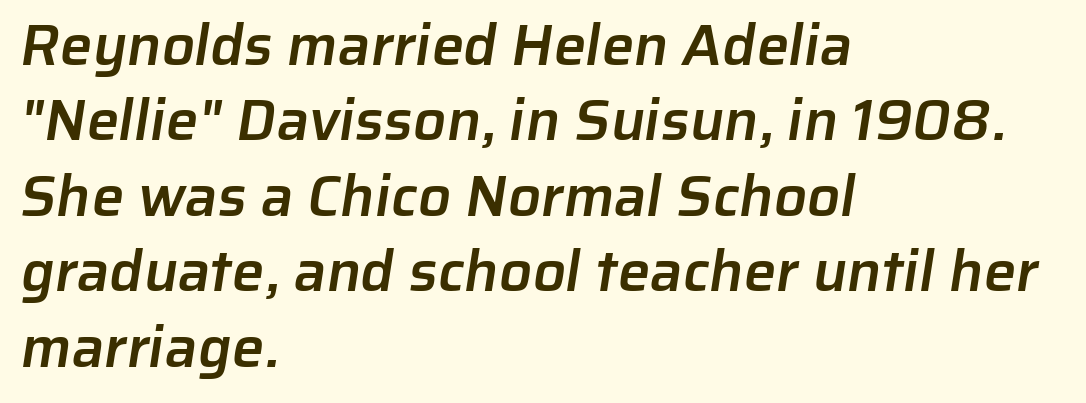
{"serif": "no", "bold": "semi", "weight": "semibold", "width": "normal", "stroke_contrast": "low", "x_height": "medium", "monospaced": "no", "underline": "no", "align": "left", "line_spacing": "normal", "line_spacing_ratio": 1.3, "letter_spacing": "normal", "letter_spacing_em": 0.0, "glyph_px": 58}
